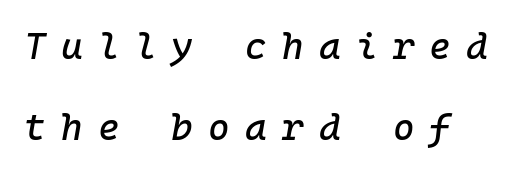
The vertical gap from one line to the next is large. Descender tails drop into unmarked territory. Slanted lettering throughout. Tracking here is generous; glyphs stand well apart from one another.
